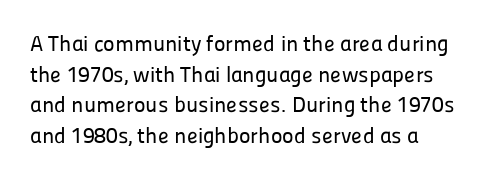
Q: Is the text italic (slanted)? A: No, it is upright.
Q: Is the text underlined? A: No.
Q: Is the spacing between letters normal or unusually wide? A: Normal.
Q: Is the spacing between lines tight, normal or loose? A: Normal.
